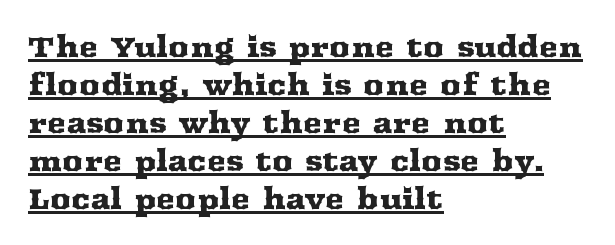
The image shows 29 px wide serif type, upright; set left-aligned, normal line spacing (1.31x), normal letter spacing, underlined; medium stroke contrast and a medium x-height.
